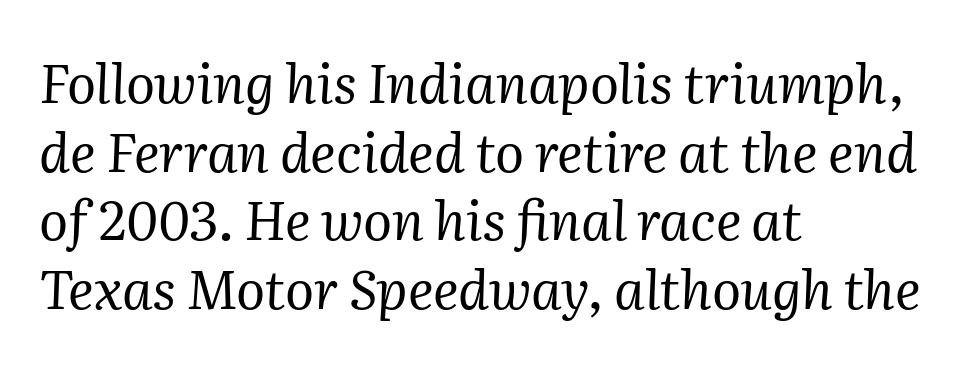
{"serif": "yes", "italic": "yes", "lean": "right", "slant_degrees": 2, "bold": "no", "weight": "regular", "width": "normal", "stroke_contrast": "medium", "x_height": "medium", "monospaced": "no", "underline": "no", "align": "left", "line_spacing": "normal", "line_spacing_ratio": 1.27, "letter_spacing": "normal", "letter_spacing_em": 0.0, "glyph_px": 54}
